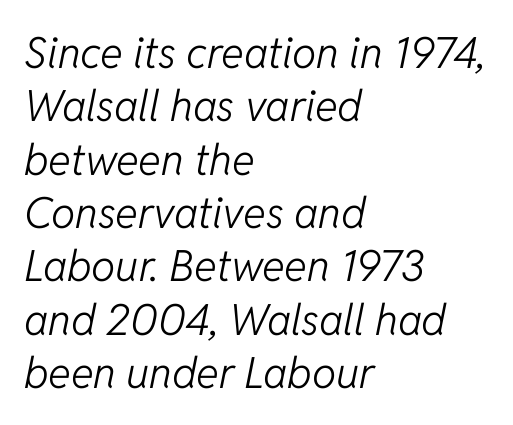
Compared with a typical body face, this is equally light or lighter still. The space beneath each line is pristine and unruled. When letters slant like this, we call the style italic. Think of a printed novel: that variable character pitch is what you see here.
